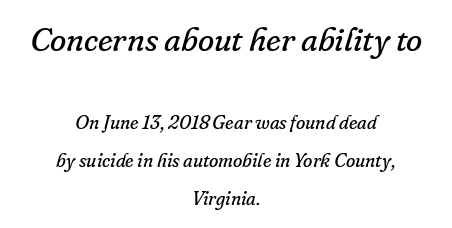
The earlier block is typeset at a bigger size than the later block. The passage shown is typed in a proportional face where columns would drift. Decoration check: the copy has no underline. Honestly, the rows look like they've been pulled way apart. What kind of face is this? One with serifs.
